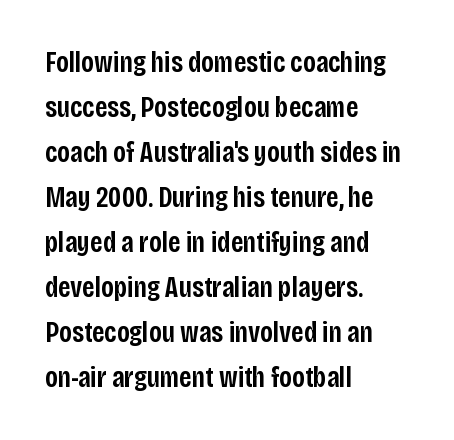
Heft: intermediate — a semibold. Nobody drew a line under any word here. When letters stand straight like this, we call the style roman or upright. Interline gaps are of average width in this sample. Spacing between characters is what you'd get straight out of the box.
